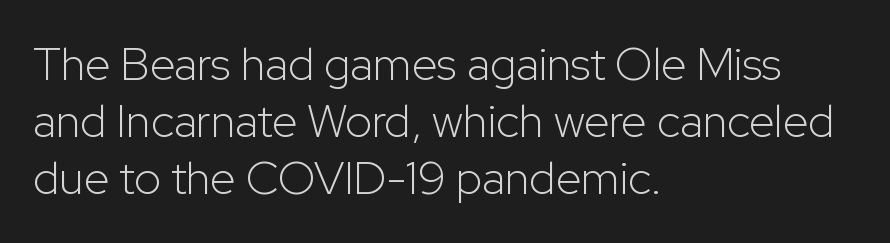
The image shows 46 px light sans-serif type, upright; set left-aligned, line spacing 1.24x, normal letter spacing, not underlined; low stroke contrast and a medium x-height.
